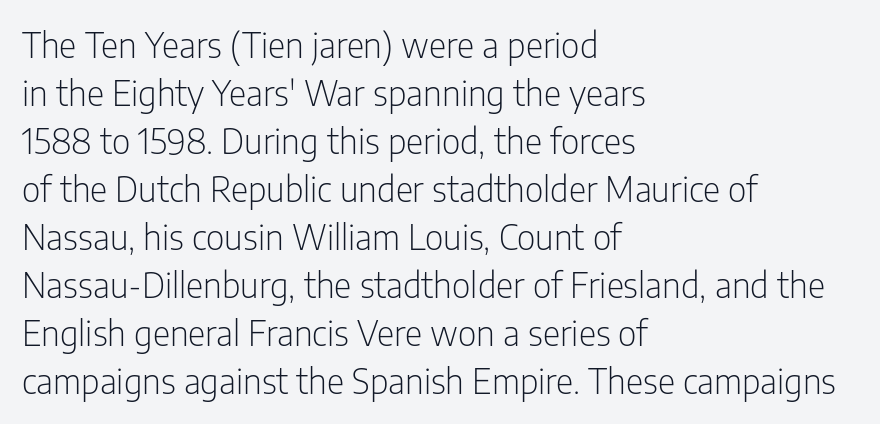
Q: Is the text bold? A: No.
Q: Is the text italic (slanted)? A: No, it is upright.
Q: Is the typeface a serif or a sans-serif typeface? A: Sans-serif.
Q: Is the text underlined? A: No.
Q: How is the paragraph aligned? A: Left-aligned.
Q: Is the spacing between letters normal or unusually wide? A: Normal.
Q: Is the spacing between lines tight, normal or loose? A: Normal.
Q: Width (condensed, normal, or wide)? A: Condensed.
Q: Stroke contrast? A: Low.
Q: x-height? A: Medium.
Q: Monospaced? A: No.
